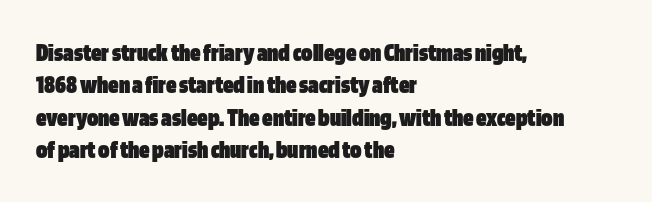
The image shows 26 px bold type, upright; set left-aligned, normal line spacing (1.25x), normal letter spacing, not underlined.
